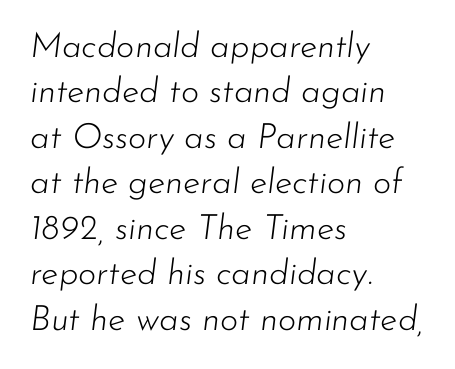
Q: Is the text bold? A: No.
Q: Is the text italic (slanted)? A: Yes, it leans right by about 7 degrees.
Q: Is the text underlined? A: No.
Q: How is the paragraph aligned? A: Left-aligned.
Q: Is the spacing between letters normal or unusually wide? A: Normal.
Q: Is the spacing between lines tight, normal or loose? A: Normal.
Q: Width (condensed, normal, or wide)? A: Normal.
Q: Stroke contrast? A: Low.
Q: x-height? A: Small.
Q: Monospaced? A: No.
